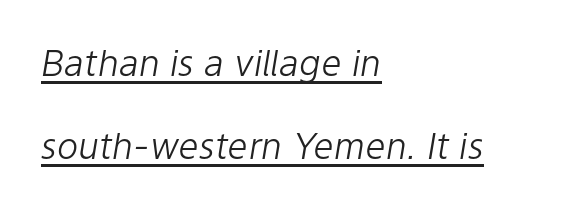
The image shows 36 px light type, italic (leaning right); set left-aligned, loose line spacing (2.3x), normal letter spacing, underlined; low stroke contrast and a medium x-height.
